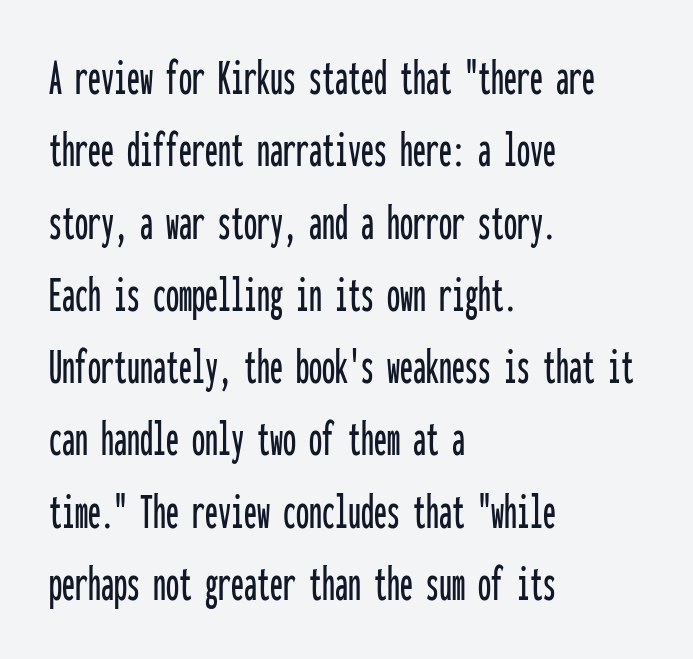
The image shows 52 px condensed sans-serif type, upright, monospaced; set left-aligned, normal line spacing (1.39x), normal letter spacing, not underlined; low stroke contrast and a medium x-height.
